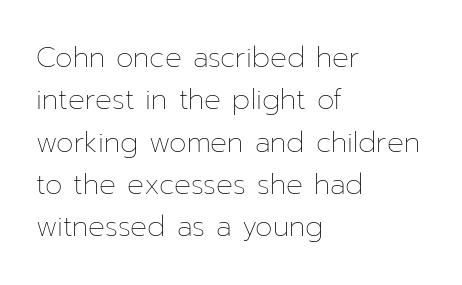
{"italic": "no", "bold": "no", "weight": "thin", "width": "normal", "stroke_contrast": "low", "x_height": "medium", "monospaced": "no", "underline": "no", "align": "left", "line_spacing": "normal", "line_spacing_ratio": 1.51, "letter_spacing": "normal", "letter_spacing_em": 0.0, "glyph_px": 28}
